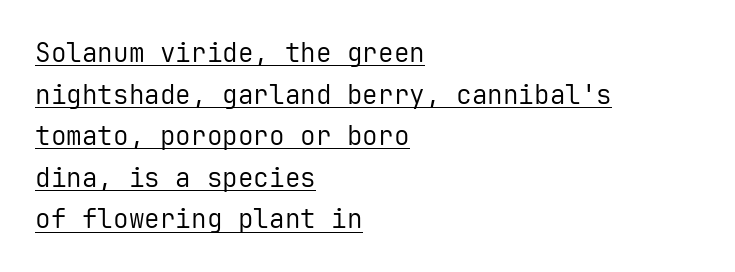
The image shows 26 px text type, upright; set left-aligned, normal line spacing (1.6x), normal letter spacing, underlined.
